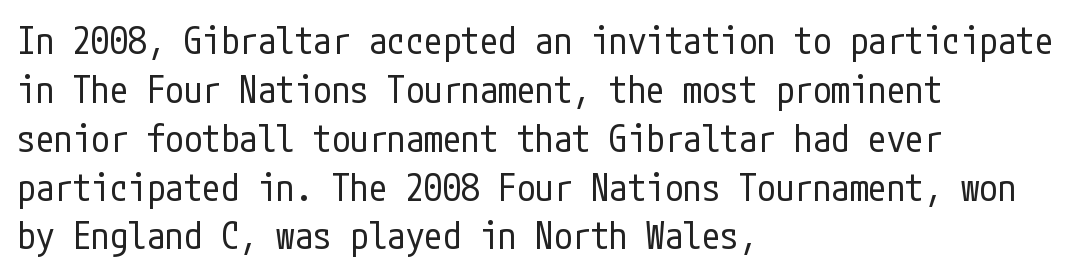
Examine the stroke ends and you'll find no serifs. This rendering features lettering with no underline. These lines were composed using upright roman letters. Characters follow at the spacing the type designer built in.
